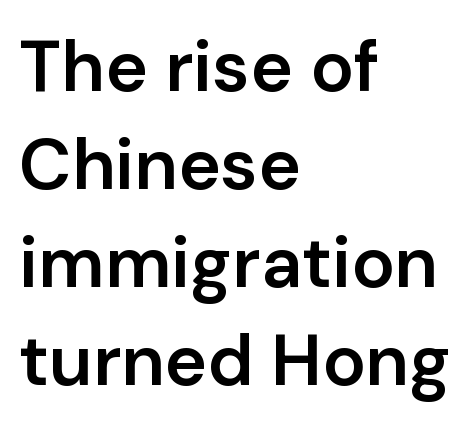
{"serif": "no", "italic": "no", "bold": "semi", "weight": "semibold", "width": "normal", "stroke_contrast": "low", "x_height": "medium", "monospaced": "no", "underline": "no", "align": "left", "line_spacing": "normal", "line_spacing_ratio": 1.36, "letter_spacing": "normal", "letter_spacing_em": 0.0, "glyph_px": 72}
